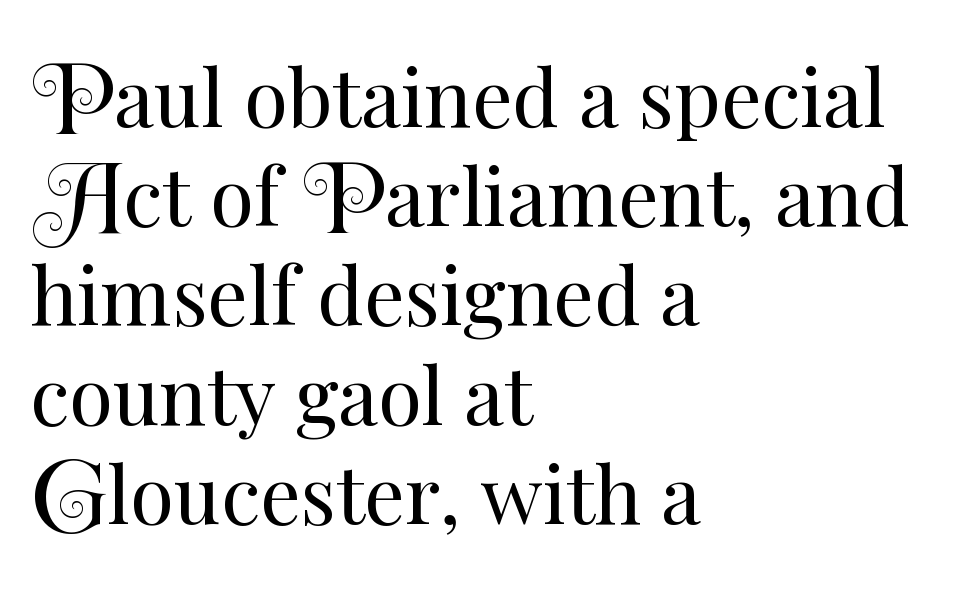
The line texture is even and compact thanks to regular tracking. Note the varied advance widths — an 'i' is clearly narrower than an 'm'. Quick note: not italic, upright. The compositor pushed each line to the left boundary. The area under the type is left untouched.
